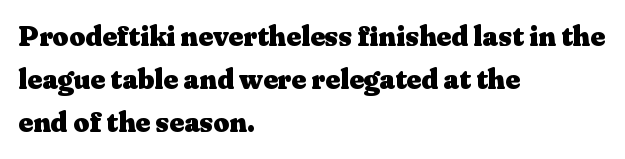
{"serif": "yes", "italic": "no", "bold": "yes", "weight": "heavy", "width": "wide", "stroke_contrast": "medium", "x_height": "medium", "monospaced": "no", "underline": "no", "align": "left", "line_spacing": "normal", "line_spacing_ratio": 1.54, "letter_spacing": "normal", "letter_spacing_em": 0.0, "glyph_px": 28}
